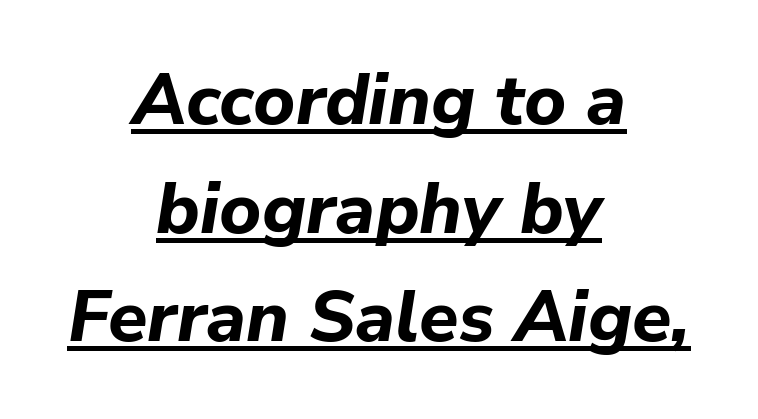
The axis of the letterforms is tilted away from vertical. The leading is moderate, giving the passage an even texture. Leftover space on each line is divided equally before and after the words. Here the designer chose a conventional face with non-uniform glyph widths. Heft: maximum for text — a bold. The sample's only ornament is a line tracing under the words.
